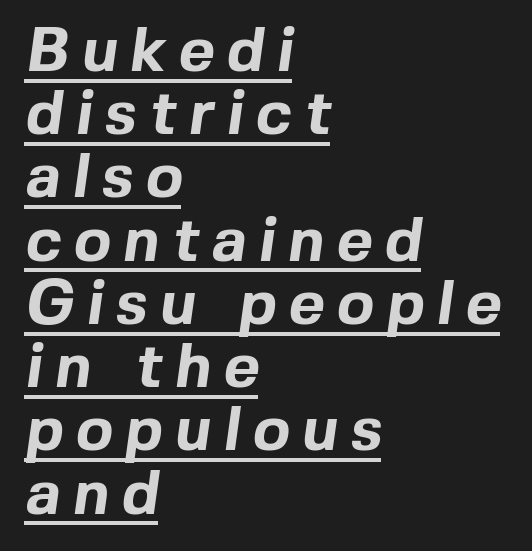
Q: Is the text bold? A: Yes.
Q: Is the typeface a serif or a sans-serif typeface? A: Sans-serif.
Q: Is the text underlined? A: Yes.
Q: How is the paragraph aligned? A: Left-aligned.
Q: Is the spacing between letters normal or unusually wide? A: Unusually wide.
Q: Is the spacing between lines tight, normal or loose? A: Tight.
Q: Width (condensed, normal, or wide)? A: Normal.
Q: x-height? A: Medium.
Q: Monospaced? A: No.
